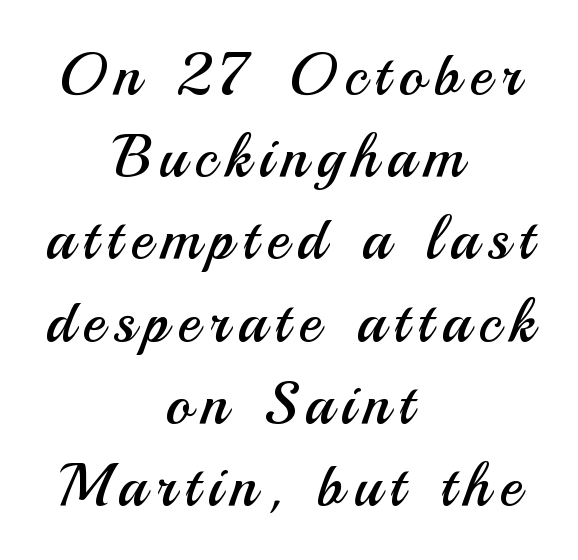
The image shows 60 px regular-weight sans-serif type; set centered, normal line spacing (1.37x), not underlined; medium stroke contrast and a small x-height.
